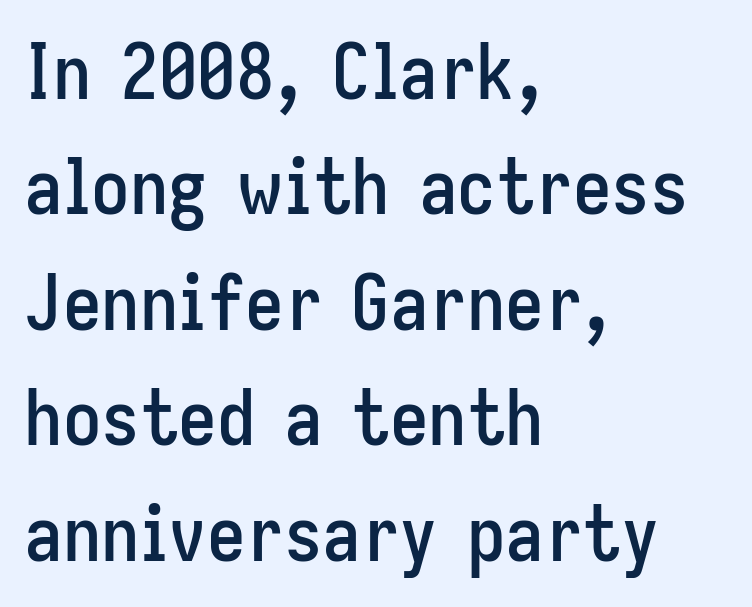
The image shows 77 px condensed sans-serif type, upright; set left-aligned, normal line spacing (1.5x), normal letter spacing, not underlined; low stroke contrast and a medium x-height.
